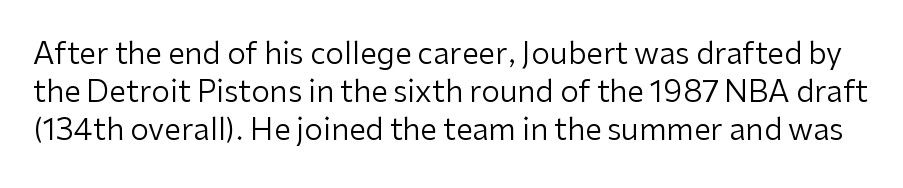
The image shows 30 px regular-weight sans-serif type, upright; set normal line spacing (1.26x), normal letter spacing, not underlined; low stroke contrast and a medium x-height.
